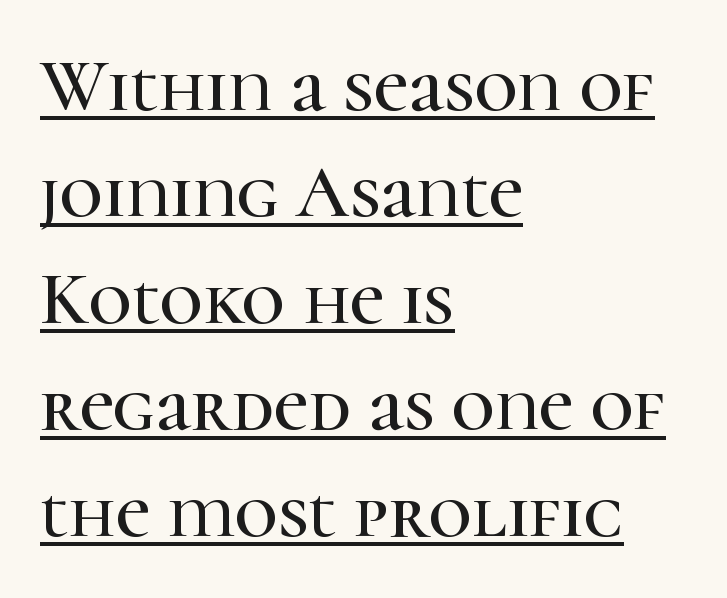
{"serif": "yes", "italic": "no", "width": "normal", "stroke_contrast": "high", "x_height": "medium", "monospaced": "no", "underline": "yes", "align": "left", "line_spacing": "normal", "line_spacing_ratio": 1.42, "letter_spacing": "normal", "letter_spacing_em": 0.0, "glyph_px": 75}
